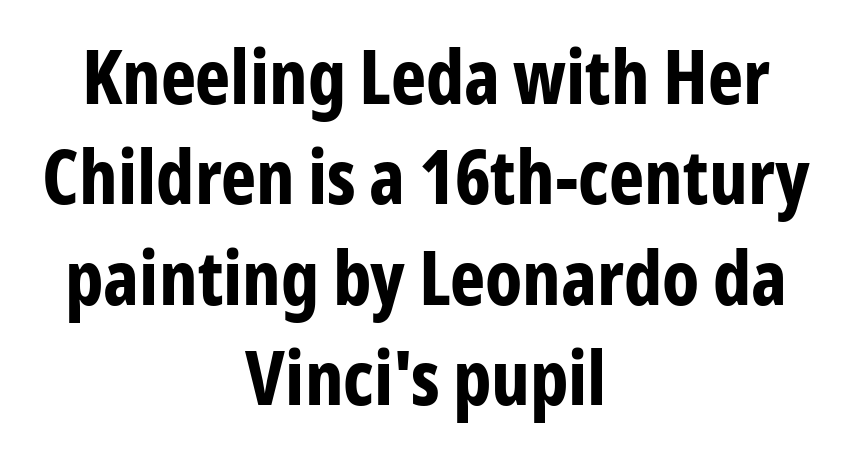
Q: Is the text bold? A: Yes.
Q: Is the text italic (slanted)? A: No, it is upright.
Q: Is the typeface a serif or a sans-serif typeface? A: Sans-serif.
Q: Is the text underlined? A: No.
Q: How is the paragraph aligned? A: Centered.
Q: Is the spacing between letters normal or unusually wide? A: Normal.
Q: Is the spacing between lines tight, normal or loose? A: Normal.
Q: Width (condensed, normal, or wide)? A: Condensed.
Q: Stroke contrast? A: Low.
Q: x-height? A: Medium.
Q: Monospaced? A: No.
